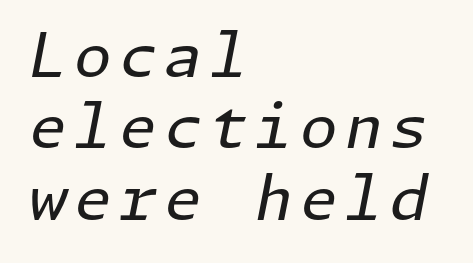
The letterforms sit at book weight or below. Italic: yes, the glyphs are oblique. Beneath every word, the page is bare. Typeset ragged right — the left edge is the straight one.
